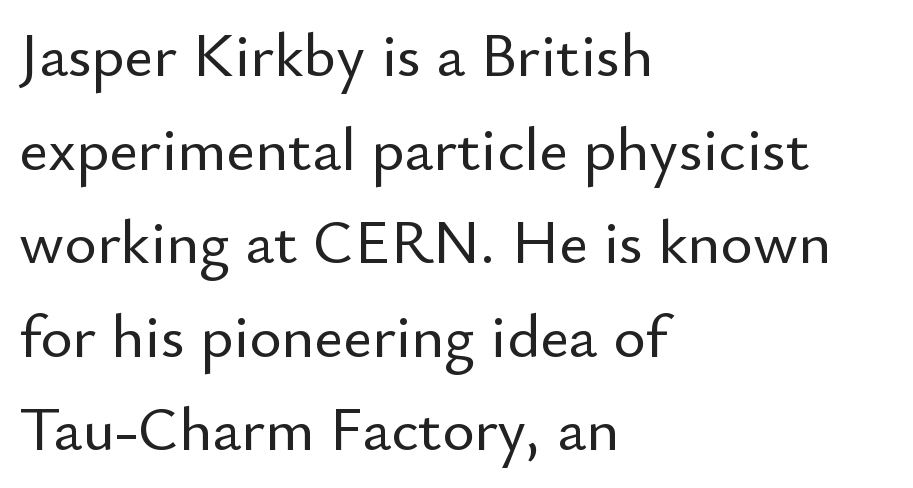
{"serif": "no", "italic": "no", "width": "normal", "stroke_contrast": "low", "x_height": "small", "monospaced": "no", "underline": "no", "align": "left", "line_spacing": "normal", "line_spacing_ratio": 1.51, "letter_spacing": "normal", "letter_spacing_em": 0.0, "glyph_px": 62}
